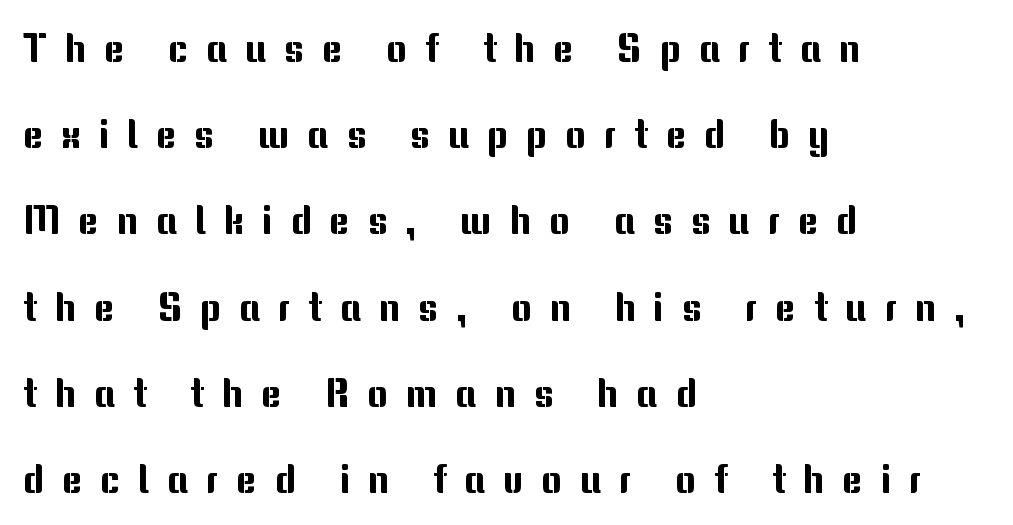
The image shows 39 px sans-serif type, upright; set left-aligned, loose line spacing (2.21x), unusually wide letter spacing (+0.46 em), not underlined; medium stroke contrast and a medium x-height.
